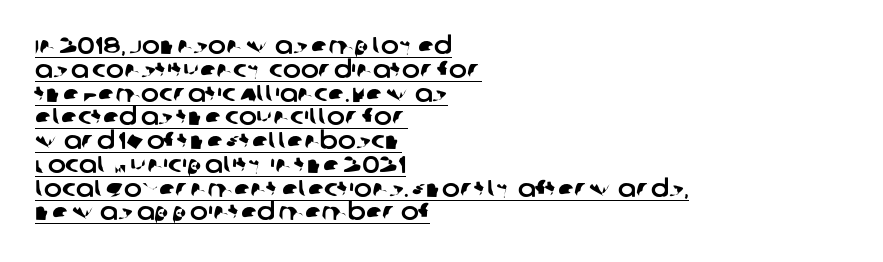
The image shows 24 px text type; set left-aligned, tight line spacing (0.99x), normal letter spacing, underlined.
